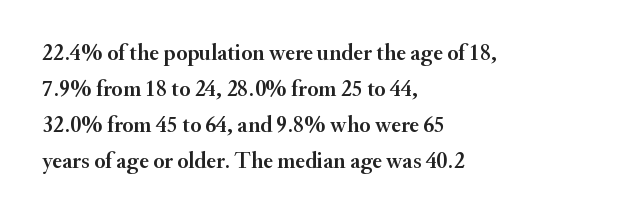
{"italic": "no", "underline": "no", "align": "left", "line_spacing": "normal", "line_spacing_ratio": 1.57, "letter_spacing": "normal", "letter_spacing_em": 0.0, "glyph_px": 23}
